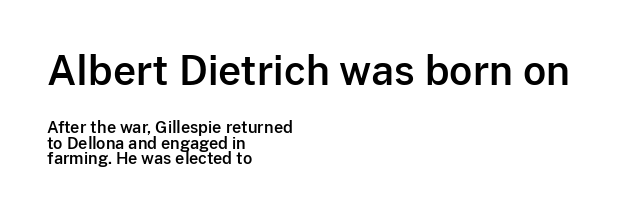
The earlier block is typeset at a bigger size than the later block. All the whitespace from short lines collects on the right. Look at the bottom of the vertical strokes: they stop flat, with no serifs. Between one letter and the next there's only the usual sliver of space. The letters advance in unequal steps, a hallmark of proportional type.
